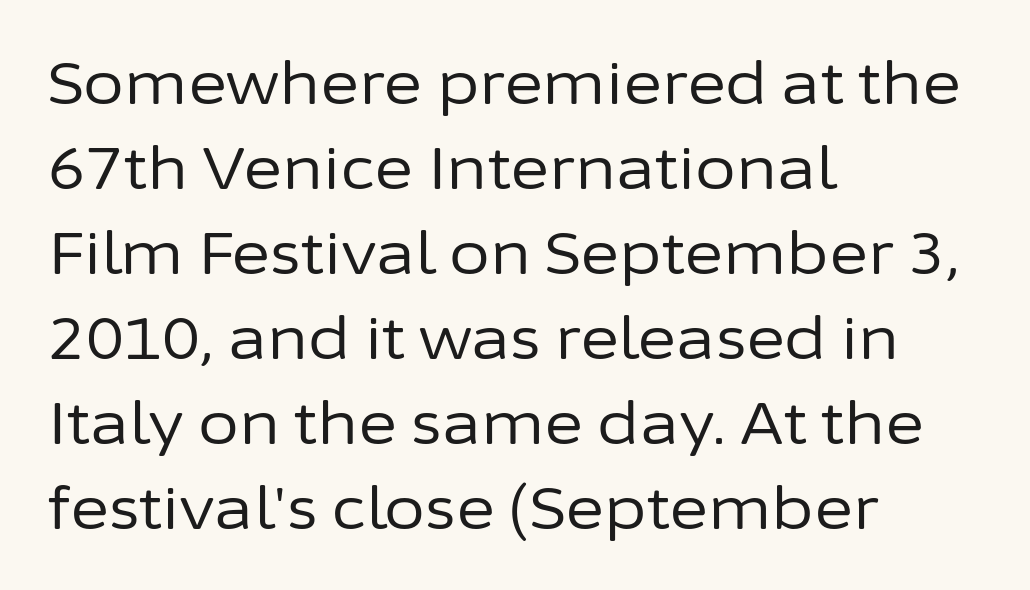
Q: Is the text bold? A: No.
Q: Is the text italic (slanted)? A: No, it is upright.
Q: Is the typeface a serif or a sans-serif typeface? A: Sans-serif.
Q: Is the text underlined? A: No.
Q: How is the paragraph aligned? A: Left-aligned.
Q: Is the spacing between letters normal or unusually wide? A: Normal.
Q: Is the spacing between lines tight, normal or loose? A: Normal.
Q: Width (condensed, normal, or wide)? A: Normal.
Q: Stroke contrast? A: Low.
Q: x-height? A: Medium.
Q: Monospaced? A: No.
